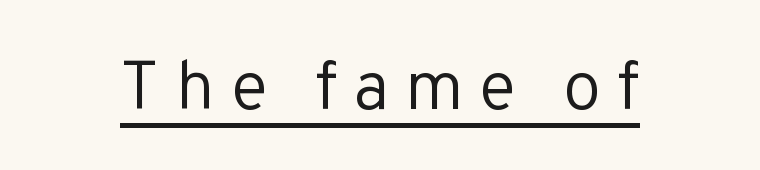
The font family rendered here belongs to the sans-serif group. Does a line run under the words? Yes, clearly. Summary of weight: not heavy and not bold. The rendering uses natural spacing where letterforms have individual widths. The tracking reads as deliberately expanded to a designer's eye. Designer's note — italics off, roman on.
